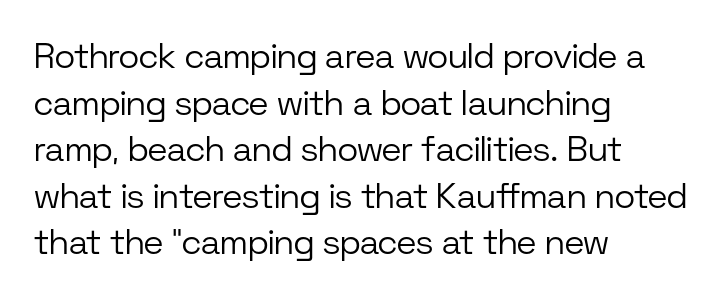
The image shows 35 px light sans-serif type, upright; set left-aligned, normal line spacing (1.33x), normal letter spacing, not underlined; low stroke contrast and a medium x-height.
